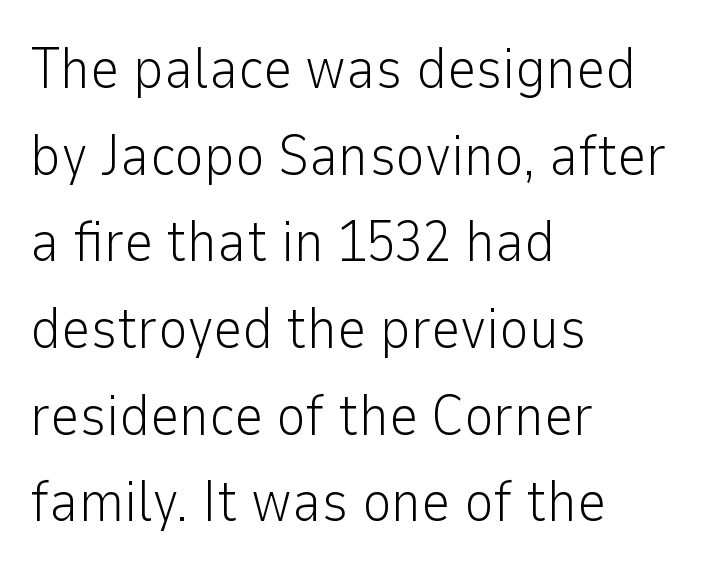
Leading: standard. A light-to-regular cut is what we see here. The letters advance in unequal steps, a hallmark of proportional type. Are there feet on the stems? There aren't — it's a sans. Does the lettering tilt? It doesn't — this is upright. These lines keep a tight, regular rhythm from letter to letter.
